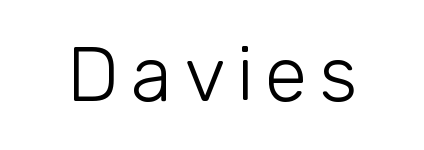
{"serif": "no", "italic": "no", "bold": "no", "weight": "light", "width": "normal", "stroke_contrast": "low", "x_height": "medium", "monospaced": "no", "underline": "no", "glyph_px": 77}
